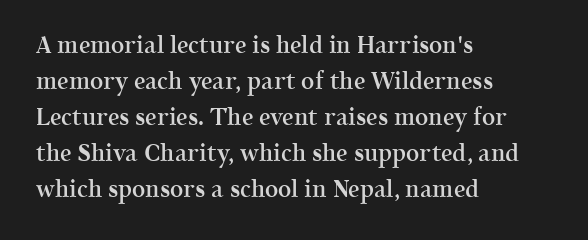
Q: Is the text bold? A: Semi-bold.
Q: Is the text italic (slanted)? A: No, it is upright.
Q: Is the text underlined? A: No.
Q: How is the paragraph aligned? A: Left-aligned.
Q: Is the spacing between letters normal or unusually wide? A: Normal.
Q: Is the spacing between lines tight, normal or loose? A: Normal.
